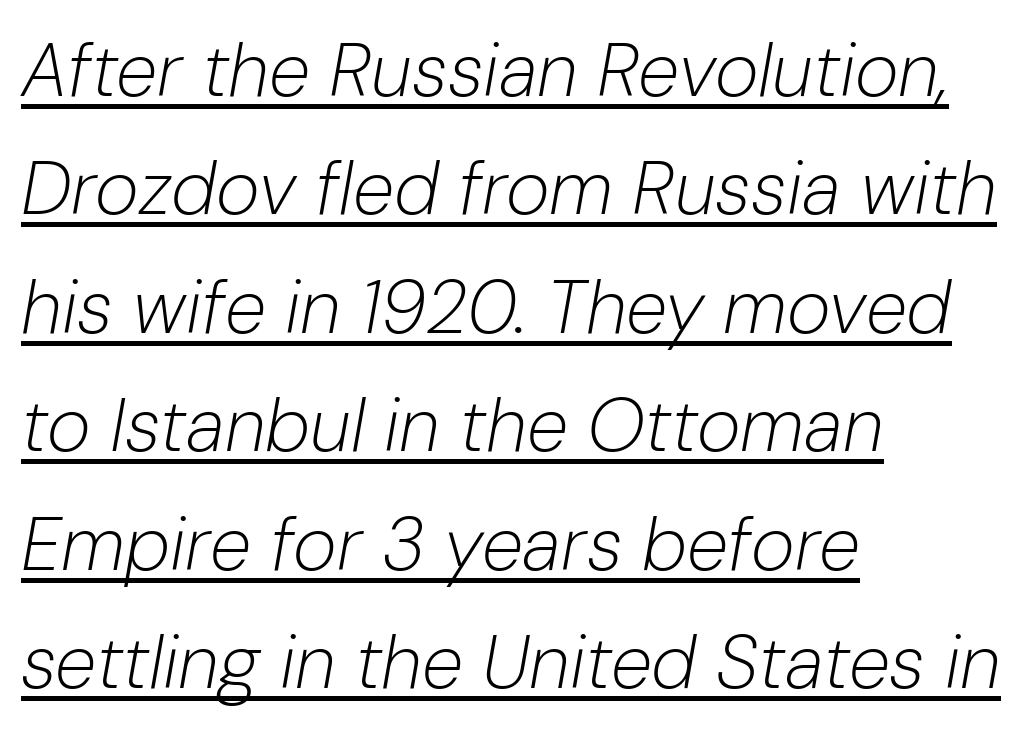
{"italic": "yes", "lean": "right", "slant_degrees": 10, "bold": "no", "weight": "light", "width": "normal", "stroke_contrast": "low", "x_height": "medium", "monospaced": "no", "underline": "yes", "align": "left", "line_spacing": "normal", "line_spacing_ratio": 1.58, "letter_spacing": "normal", "letter_spacing_em": 0.0, "glyph_px": 75}
